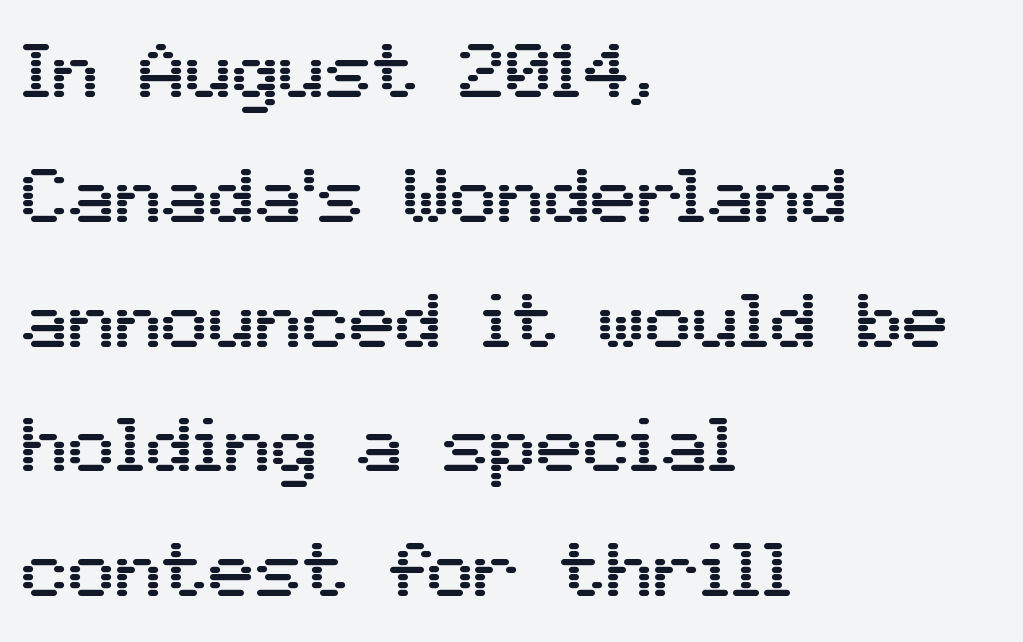
A typesetter would mark this as roman, not italic. All the whitespace from short lines collects on the right. Varying glyph widths throughout — classic text-font behaviour. Leading: standard. This rendering employs a face without finishing strokes, i.e., a sans-serif.
